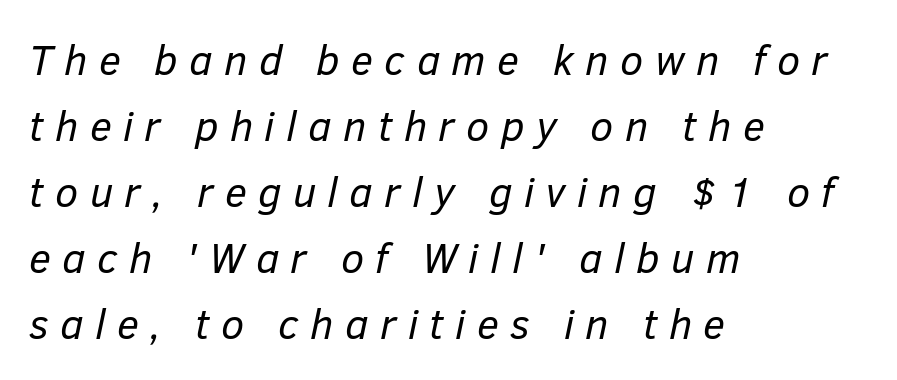
Q: Is the text bold? A: No.
Q: Is the text italic (slanted)? A: Yes, it leans right by about 12 degrees.
Q: Is the text underlined? A: No.
Q: How is the paragraph aligned? A: Left-aligned.
Q: Is the spacing between letters normal or unusually wide? A: Unusually wide.
Q: Is the spacing between lines tight, normal or loose? A: Normal.
Q: Width (condensed, normal, or wide)? A: Normal.
Q: Stroke contrast? A: Low.
Q: x-height? A: Medium.
Q: Monospaced? A: No.
